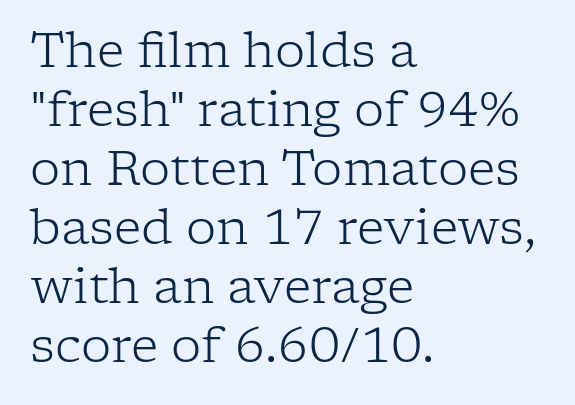
Spacing between characters is what you'd get straight out of the box. The rendering uses natural spacing where letterforms have individual widths. A typesetter would mark this as roman, not italic. The string is rendered with underlining switched off. Type style note: has serifs.
